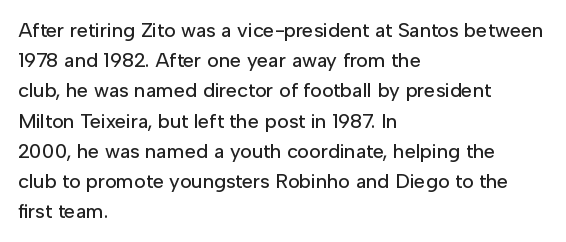
The image shows 20 px text type, upright; set left-aligned, normal line spacing (1.51x), normal letter spacing, not underlined.
